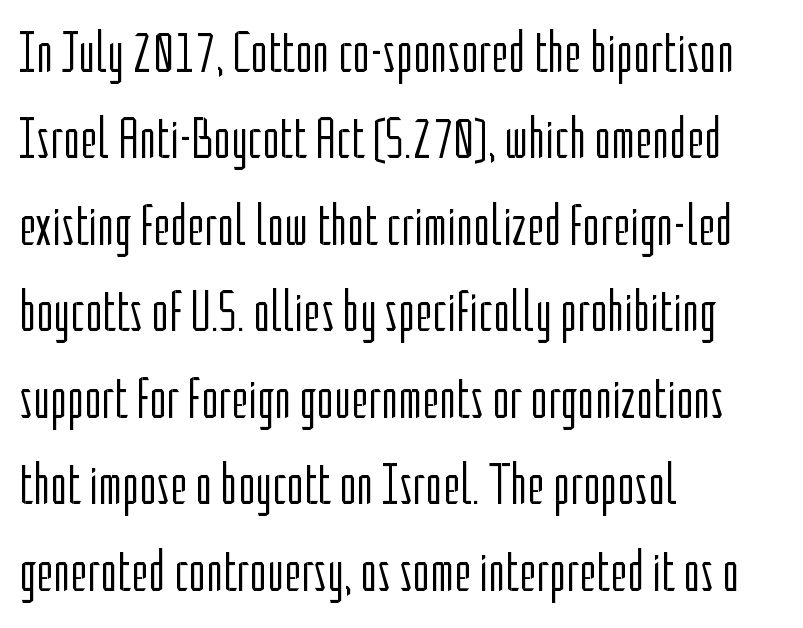
Upright lettering throughout. Nobody touched the tracking dial on this one. Summary of vertical rhythm: regular, with standard interline spacing. The paragraph has a hard left edge and a soft right edge.
